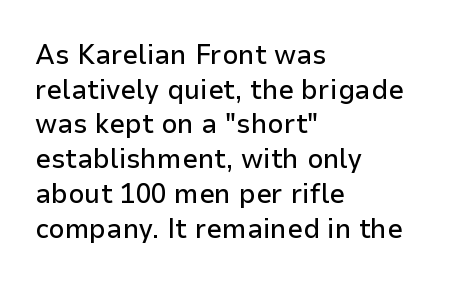
Words float on clear page, feet unadorned. A roman cut, with each character standing at attention. A typesetter would call this proportional, since set widths differ per character. The designer went with a sans here, leaving each stem footless. Horizontally, the lines are justified to the leading edge only.
